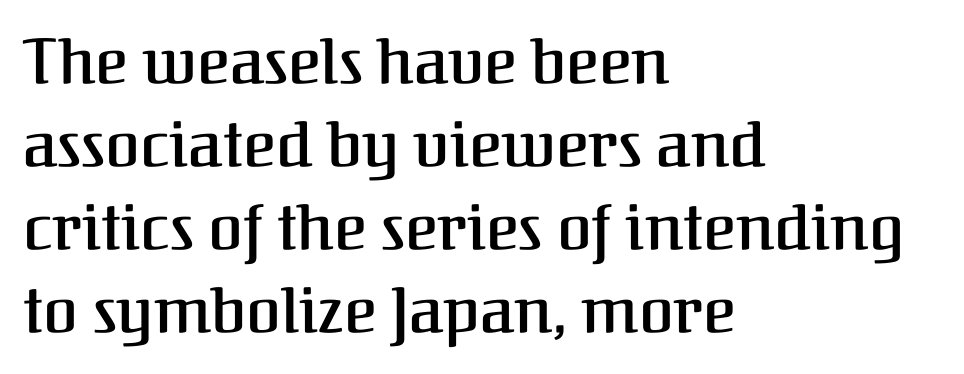
{"serif": "yes", "italic": "no", "bold": "semi", "weight": "semibold", "width": "normal", "stroke_contrast": "medium", "x_height": "medium", "monospaced": "no", "underline": "no", "align": "left", "line_spacing": "normal", "line_spacing_ratio": 1.32, "letter_spacing": "normal", "letter_spacing_em": 0.0, "glyph_px": 63}
